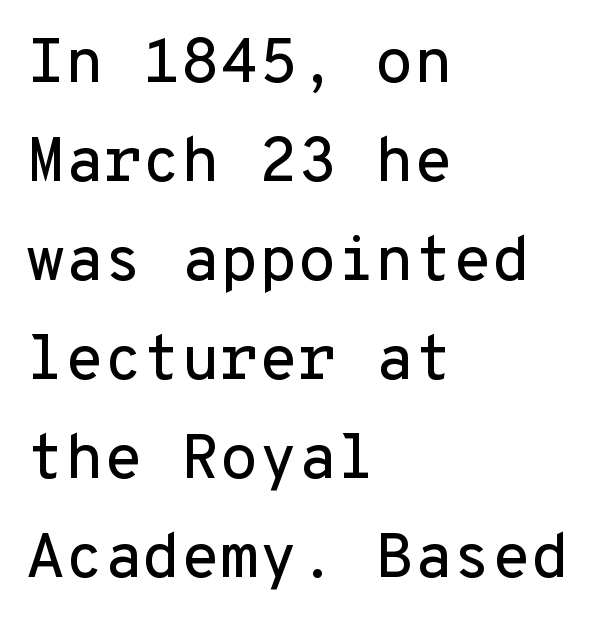
Q: Is the text italic (slanted)? A: No, it is upright.
Q: Is the typeface a serif or a sans-serif typeface? A: Sans-serif.
Q: Is the text underlined? A: No.
Q: How is the paragraph aligned? A: Left-aligned.
Q: Is the spacing between letters normal or unusually wide? A: Normal.
Q: Is the spacing between lines tight, normal or loose? A: Normal.
Q: Width (condensed, normal, or wide)? A: Normal.
Q: Stroke contrast? A: Low.
Q: x-height? A: Medium.
Q: Monospaced? A: Yes.
